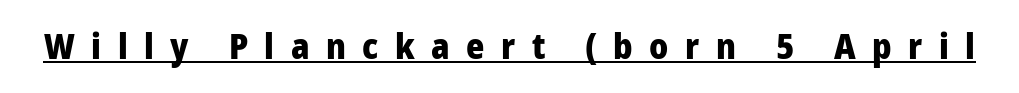
The image shows 35 px heavy sans-serif type, upright; set unusually wide letter spacing (+0.47 em), underlined; low stroke contrast and a medium x-height.
